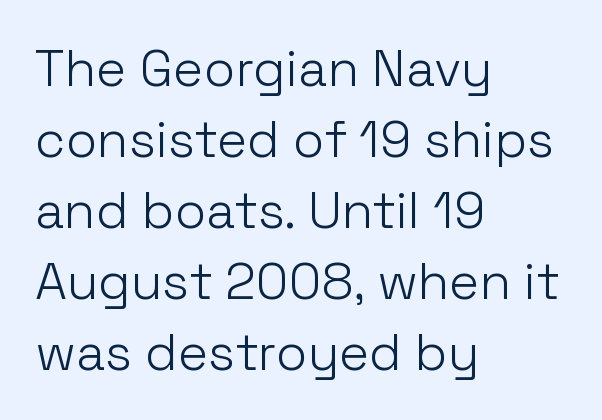
Weight: not bold — regular or lighter. This sample has the flowing, uneven cadence of proportional lettering. These lines sit exactly where default settings would place them. These lines are composed in type without serifs. There is no visible air inserted between adjacent glyphs.
